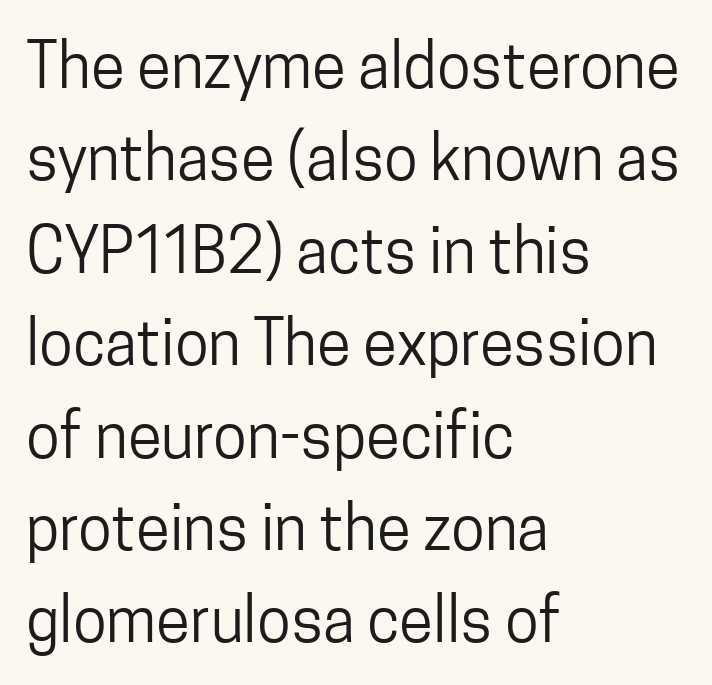
Q: Is the text bold? A: No.
Q: Is the text italic (slanted)? A: No, it is upright.
Q: Is the typeface a serif or a sans-serif typeface? A: Sans-serif.
Q: Is the text underlined? A: No.
Q: How is the paragraph aligned? A: Left-aligned.
Q: Is the spacing between letters normal or unusually wide? A: Normal.
Q: Is the spacing between lines tight, normal or loose? A: Normal.
Q: Width (condensed, normal, or wide)? A: Condensed.
Q: Stroke contrast? A: Low.
Q: x-height? A: Medium.
Q: Monospaced? A: No.
